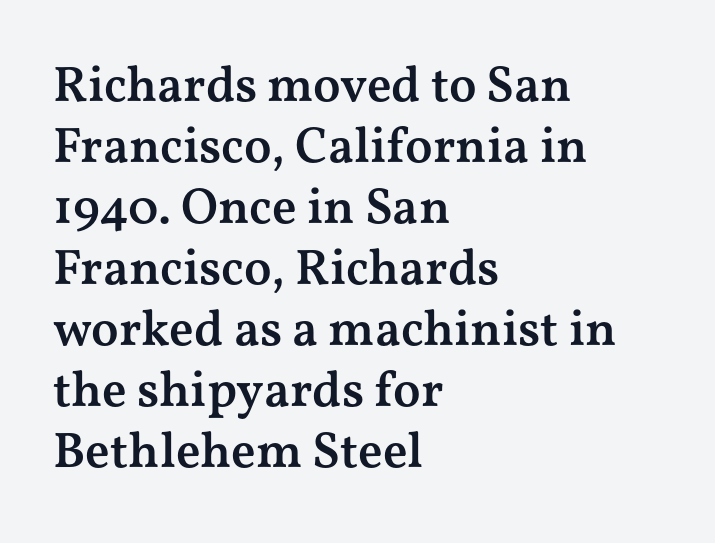
Q: Is the text bold? A: Semi-bold.
Q: Is the text italic (slanted)? A: No, it is upright.
Q: Is the typeface a serif or a sans-serif typeface? A: Serif.
Q: Is the text underlined? A: No.
Q: How is the paragraph aligned? A: Left-aligned.
Q: Is the spacing between letters normal or unusually wide? A: Normal.
Q: Width (condensed, normal, or wide)? A: Wide.
Q: Stroke contrast? A: Medium.
Q: x-height? A: Medium.
Q: Monospaced? A: No.
